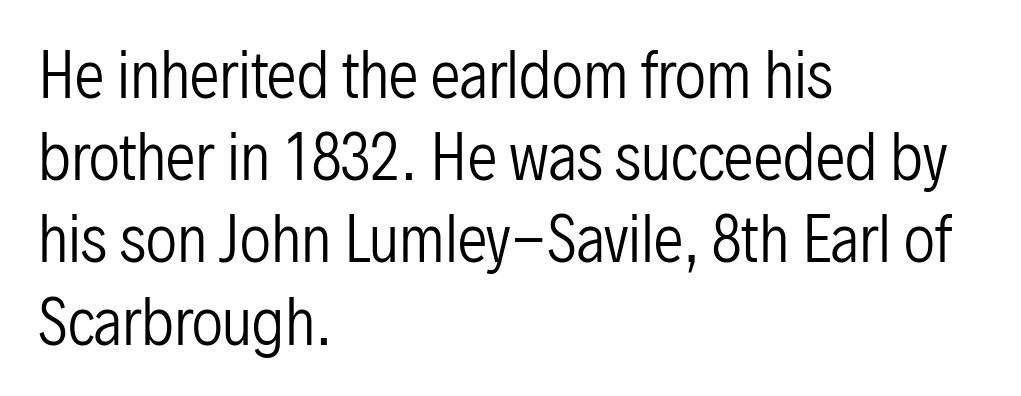
Q: Is the text bold? A: No.
Q: Is the text italic (slanted)? A: No, it is upright.
Q: Is the typeface a serif or a sans-serif typeface? A: Sans-serif.
Q: Is the text underlined? A: No.
Q: How is the paragraph aligned? A: Left-aligned.
Q: Is the spacing between letters normal or unusually wide? A: Normal.
Q: Is the spacing between lines tight, normal or loose? A: Normal.
Q: Width (condensed, normal, or wide)? A: Condensed.
Q: Stroke contrast? A: Low.
Q: x-height? A: Medium.
Q: Monospaced? A: No.
